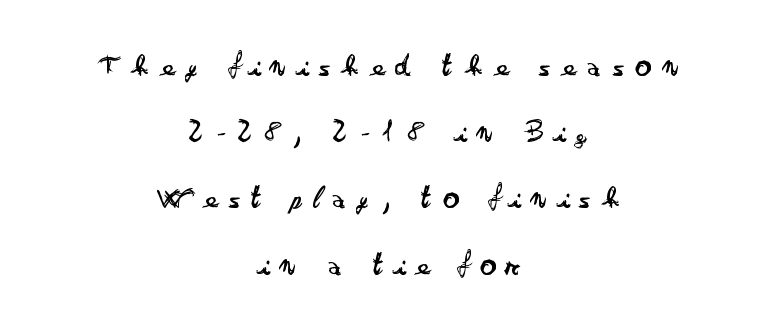
Q: Is the text bold? A: No.
Q: Is the text italic (slanted)? A: No, it is upright.
Q: Is the typeface a serif or a sans-serif typeface? A: Sans-serif.
Q: Is the text underlined? A: No.
Q: How is the paragraph aligned? A: Centered.
Q: Is the spacing between letters normal or unusually wide? A: Unusually wide.
Q: Is the spacing between lines tight, normal or loose? A: Loose.
Q: Width (condensed, normal, or wide)? A: Wide.
Q: Stroke contrast? A: Low.
Q: x-height? A: Small.
Q: Monospaced? A: No.
